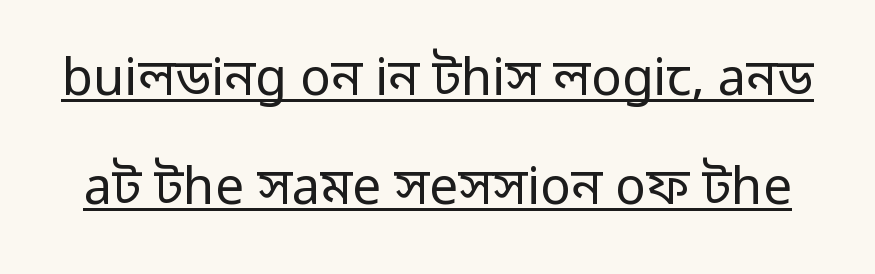
Q: Is the text bold? A: No.
Q: Is the text italic (slanted)? A: No, it is upright.
Q: Is the typeface a serif or a sans-serif typeface? A: Sans-serif.
Q: Is the text underlined? A: Yes.
Q: Is the spacing between letters normal or unusually wide? A: Normal.
Q: Is the spacing between lines tight, normal or loose? A: Loose.
Q: Width (condensed, normal, or wide)? A: Normal.
Q: Stroke contrast? A: Low.
Q: x-height? A: Medium.
Q: Monospaced? A: No.
